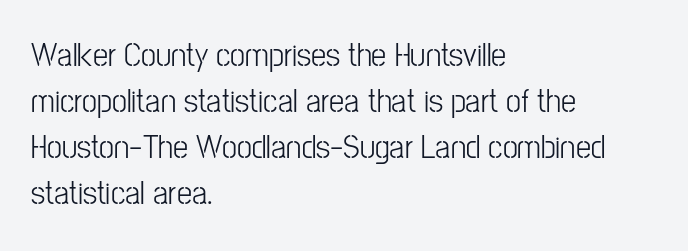
The image shows 34 px light, condensed sans-serif type, upright; set left-aligned, normal line spacing (1.35x), normal letter spacing, not underlined; low stroke contrast and a medium x-height.
